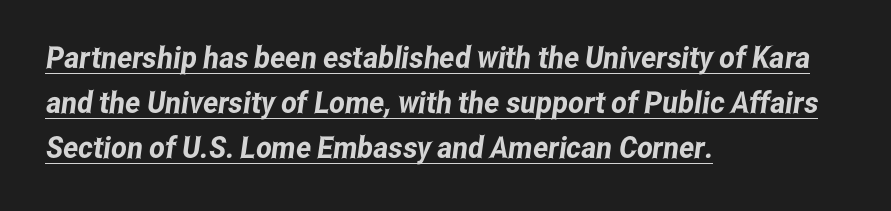
{"serif": "no", "width": "condensed", "stroke_contrast": "low", "x_height": "medium", "monospaced": "no", "underline": "yes", "align": "left", "line_spacing": "normal", "line_spacing_ratio": 1.5, "letter_spacing": "normal", "letter_spacing_em": 0.0, "glyph_px": 30}
